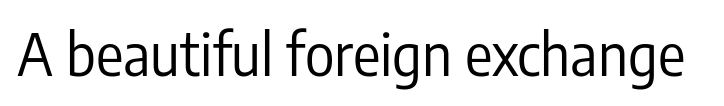
The font's upright variant was chosen for this text. Each letter keeps its own natural width here, so spacing adapts to shape. No extra tracking has been applied to these lines. Nothing sits at the stroke ends, so this counts as sans-serif. The passage shown is not underscored anywhere.
